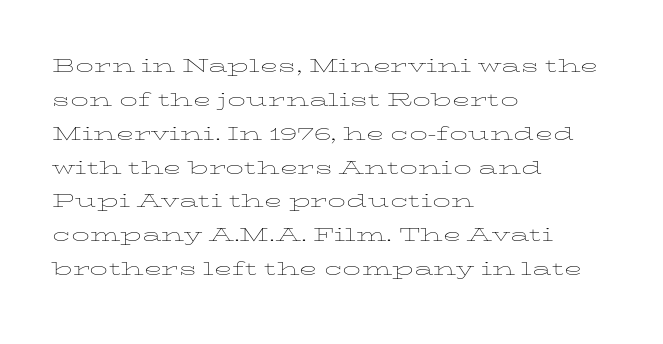
{"italic": "no", "bold": "no", "underline": "no", "align": "left", "line_spacing": "normal", "line_spacing_ratio": 1.41, "letter_spacing": "normal", "letter_spacing_em": 0.0, "glyph_px": 24}
